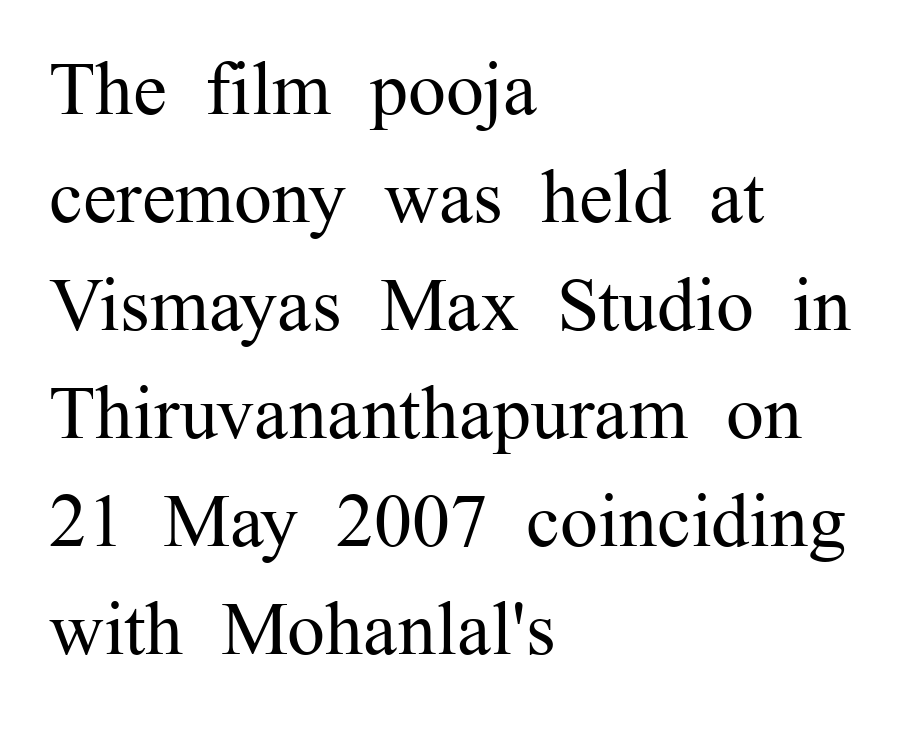
{"serif": "yes", "italic": "no", "bold": "no", "weight": "regular", "width": "normal", "stroke_contrast": "medium", "x_height": "medium", "monospaced": "no", "underline": "no", "align": "left", "line_spacing": "normal", "line_spacing_ratio": 1.42, "letter_spacing": "normal", "letter_spacing_em": 0.0, "glyph_px": 76}
